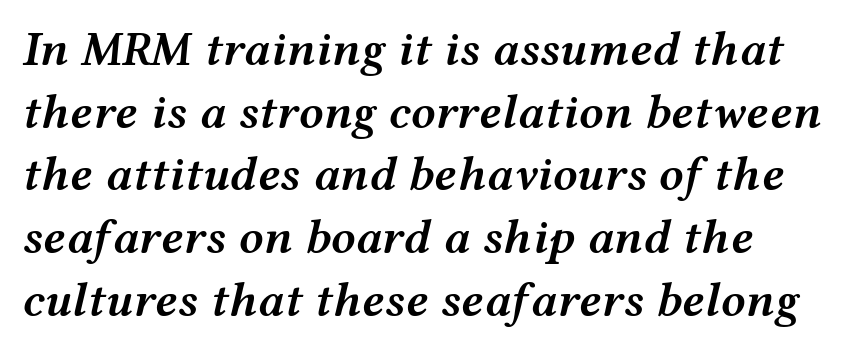
The image shows 49 px semibold, wide type, italic (leaning right); set normal line spacing (1.28x), normal letter spacing, not underlined; medium stroke contrast and a medium x-height.
